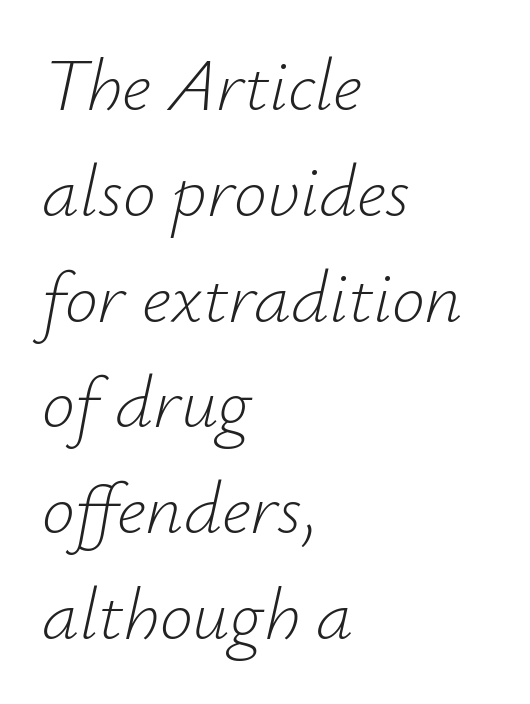
{"italic": "yes", "lean": "right", "slant_degrees": 12, "bold": "no", "weight": "light", "width": "normal", "stroke_contrast": "low", "x_height": "small", "monospaced": "no", "underline": "no", "align": "left", "line_spacing": "normal", "line_spacing_ratio": 1.43, "letter_spacing": "normal", "letter_spacing_em": 0.0, "glyph_px": 74}
